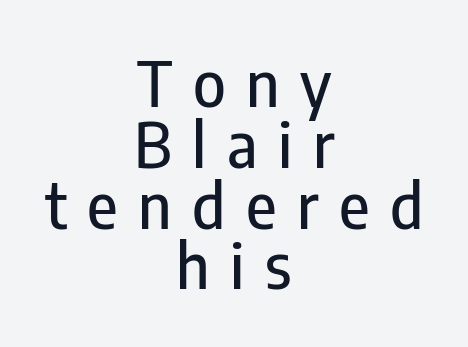
Q: Is the text italic (slanted)? A: No, it is upright.
Q: Is the typeface a serif or a sans-serif typeface? A: Sans-serif.
Q: Is the text underlined? A: No.
Q: How is the paragraph aligned? A: Centered.
Q: Is the spacing between letters normal or unusually wide? A: Unusually wide.
Q: Is the spacing between lines tight, normal or loose? A: Tight.
Q: Width (condensed, normal, or wide)? A: Condensed.
Q: Stroke contrast? A: Low.
Q: x-height? A: Medium.
Q: Monospaced? A: No.
